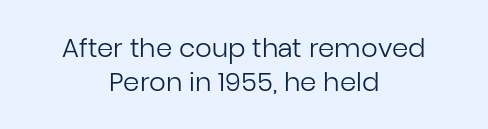
The image shows 26 px text type, upright; set centered, normal line spacing (1.3x), normal letter spacing, not underlined.
